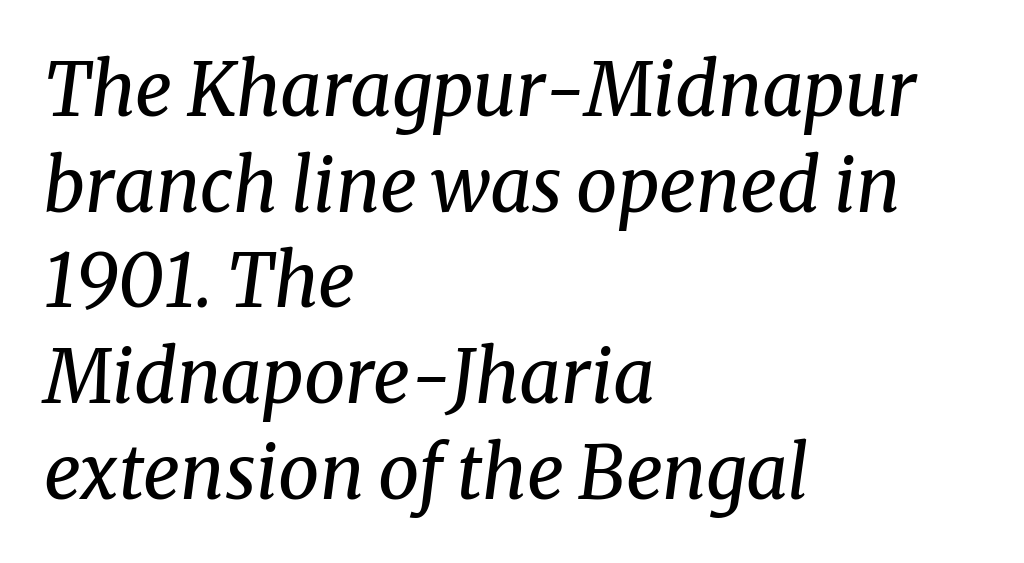
Q: Is the text bold? A: No.
Q: Is the text italic (slanted)? A: Yes, it leans right by about 8 degrees.
Q: Is the typeface a serif or a sans-serif typeface? A: Serif.
Q: Is the text underlined? A: No.
Q: How is the paragraph aligned? A: Left-aligned.
Q: Is the spacing between letters normal or unusually wide? A: Normal.
Q: Is the spacing between lines tight, normal or loose? A: Normal.
Q: Width (condensed, normal, or wide)? A: Normal.
Q: Stroke contrast? A: Medium.
Q: x-height? A: Medium.
Q: Monospaced? A: No.
